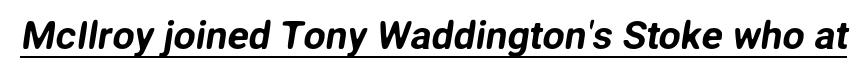
Has an underline been added? It has. Type style note: lacks serifs. The horizontal fit of the characters is conventional and even. The face used here is proportionally spaced, like ordinary book or web type.
